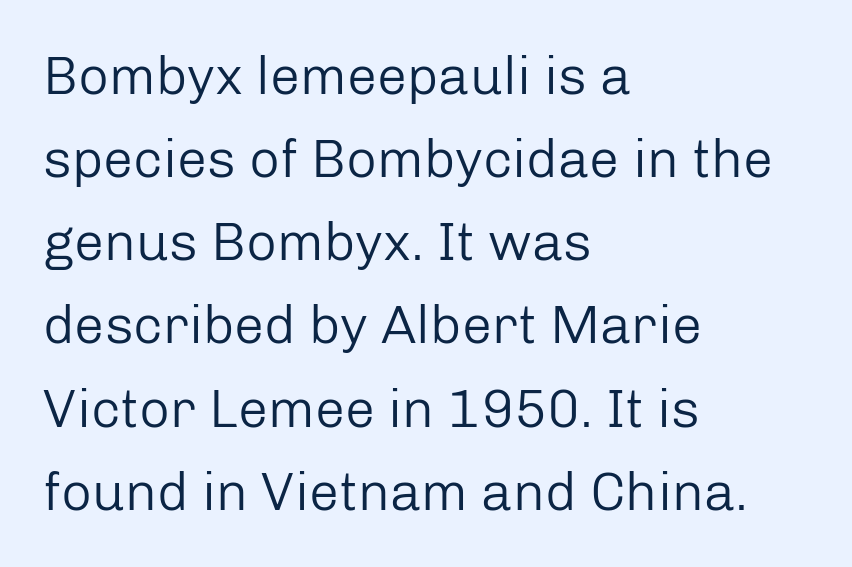
The image shows 54 px regular-weight sans-serif type, upright; set left-aligned, normal line spacing (1.54x), normal letter spacing, not underlined; low stroke contrast and a medium x-height.
